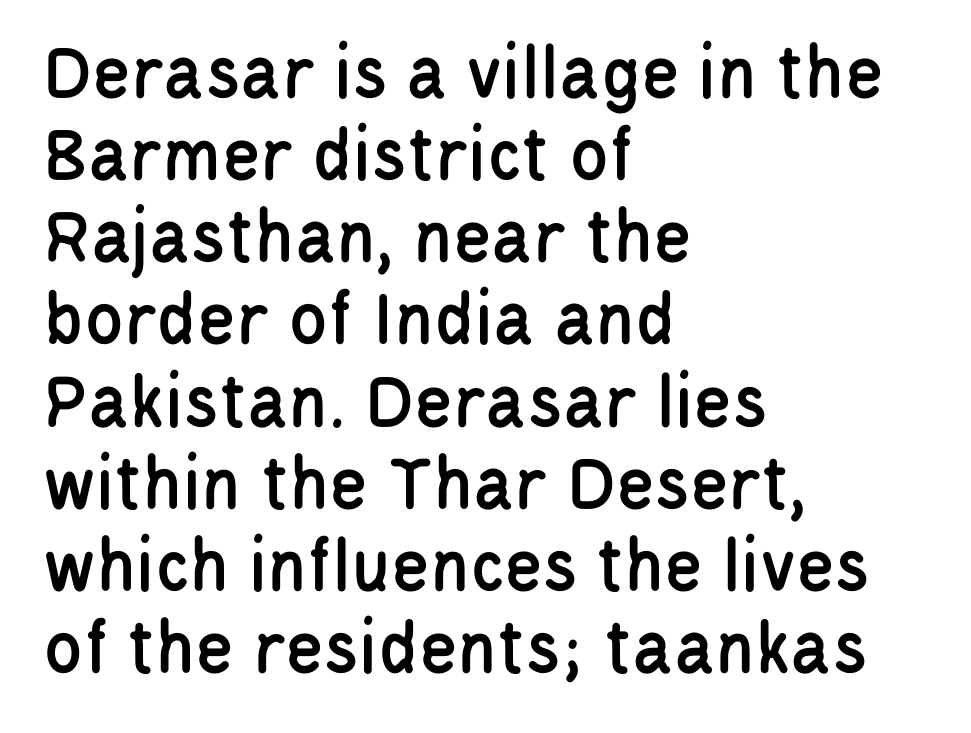
{"serif": "no", "italic": "no", "width": "condensed", "stroke_contrast": "low", "x_height": "large", "monospaced": "no", "underline": "no", "align": "left", "line_spacing": "tight", "line_spacing_ratio": 1.04, "letter_spacing": "normal", "letter_spacing_em": 0.0, "glyph_px": 79}
